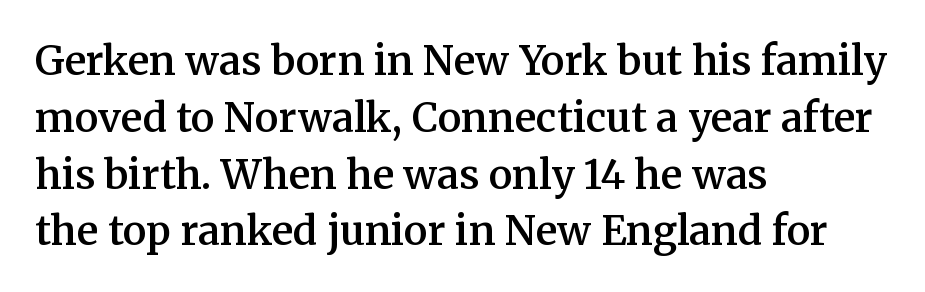
The image shows 40 px semibold serif type, upright; set left-aligned, normal line spacing (1.42x), normal letter spacing, not underlined; medium stroke contrast and a medium x-height.
